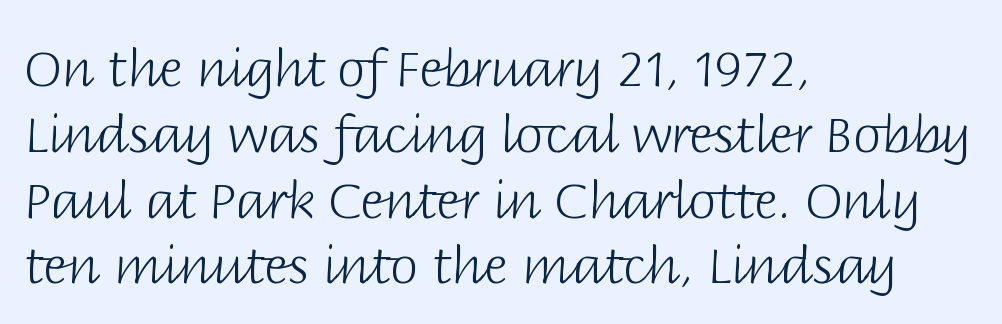
Spacing verdict: proportional, widths tailored to each character. Line starts are locked; line ends wander. The horizontal fit of the characters is conventional and even. You can tell from the bare stems that sans-serif type was used.
